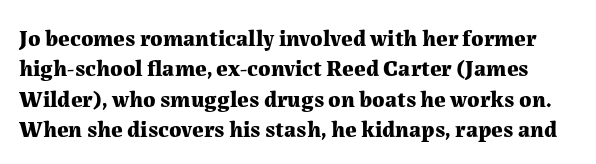
Q: Is the text bold? A: Yes.
Q: Is the text italic (slanted)? A: No, it is upright.
Q: Is the text underlined? A: No.
Q: Is the spacing between letters normal or unusually wide? A: Normal.
Q: Is the spacing between lines tight, normal or loose? A: Normal.
